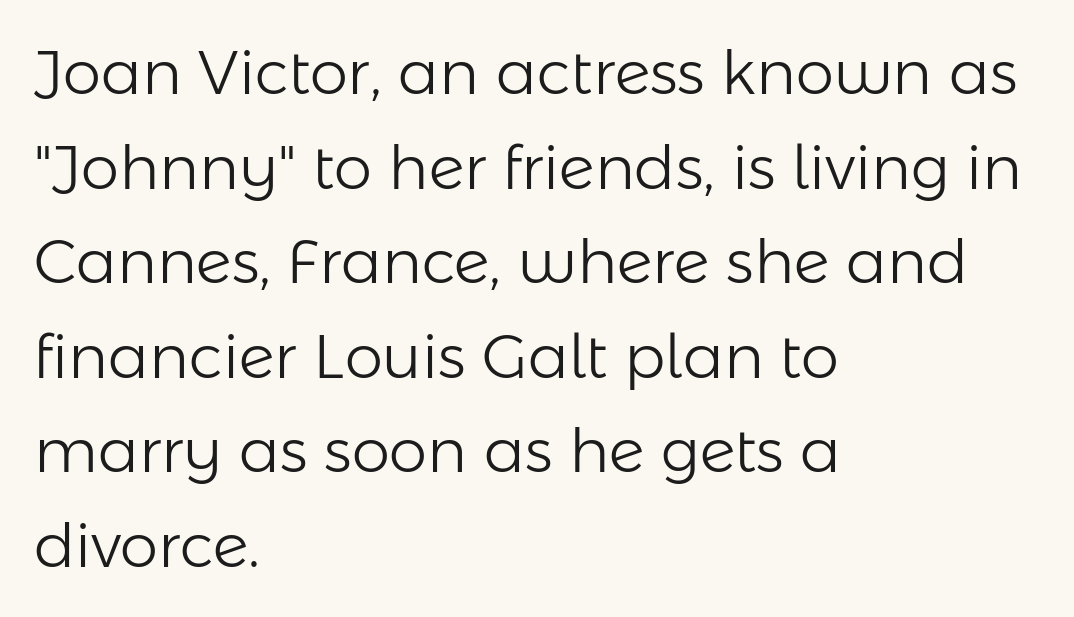
The image shows 61 px light sans-serif type, upright; set left-aligned, normal line spacing (1.55x), normal letter spacing, not underlined; low stroke contrast and a medium x-height.
